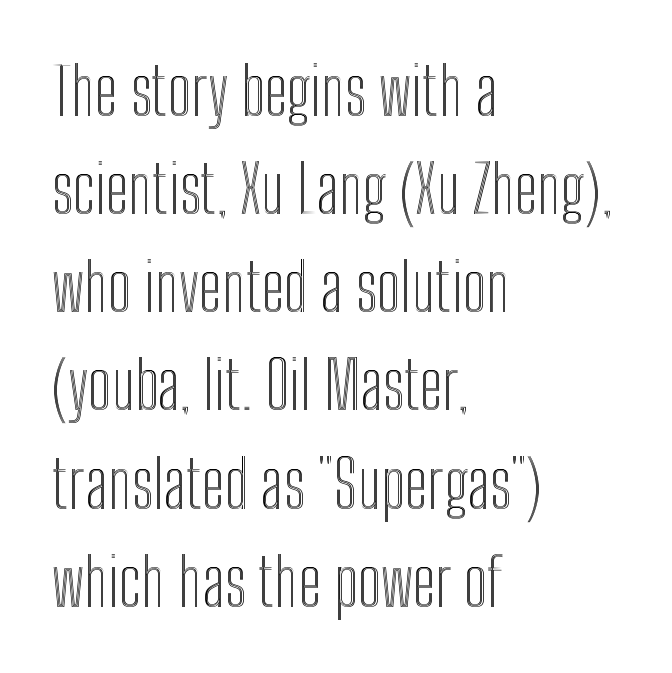
The tracking reads as untouched default to a designer's eye. Typeset ragged right — the left edge is the straight one. Rule under the text: the space is simply empty. The letters advance in unequal steps, a hallmark of proportional type. Line spacing here is normal.
